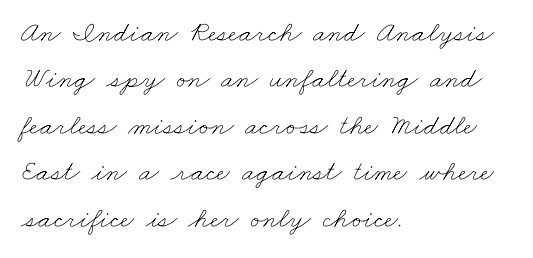
The image shows 29 px thin, wide type; set left-aligned, normal line spacing (1.6x), normal letter spacing, not underlined; low stroke contrast and a small x-height.
